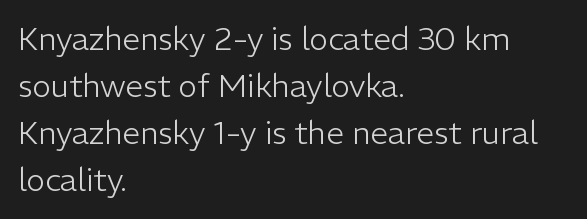
Vertical strokes here are truly vertical. Students, note that the glyphs here touch the page at normal intervals. The rendering uses natural spacing where letterforms have individual widths. Quick note: underline off. Letterform terminals end flat and unadorned throughout the passage.
